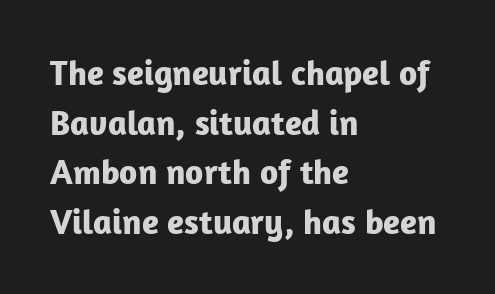
Q: Is the text bold? A: Yes.
Q: Is the text italic (slanted)? A: No, it is upright.
Q: Is the typeface a serif or a sans-serif typeface? A: Sans-serif.
Q: Is the text underlined? A: No.
Q: How is the paragraph aligned? A: Left-aligned.
Q: Is the spacing between letters normal or unusually wide? A: Normal.
Q: Is the spacing between lines tight, normal or loose? A: Normal.
Q: Width (condensed, normal, or wide)? A: Normal.
Q: Stroke contrast? A: Low.
Q: x-height? A: Medium.
Q: Monospaced? A: No.
